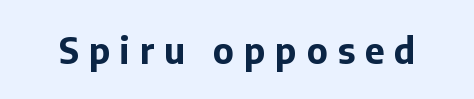
This sample uses an upright cut, with every glyph sitting square on the baseline. The letters are spread apart with noticeably loose tracking. The designer went with a sans here, leaving each stem footless. Words float on clear page, feet unadorned.
